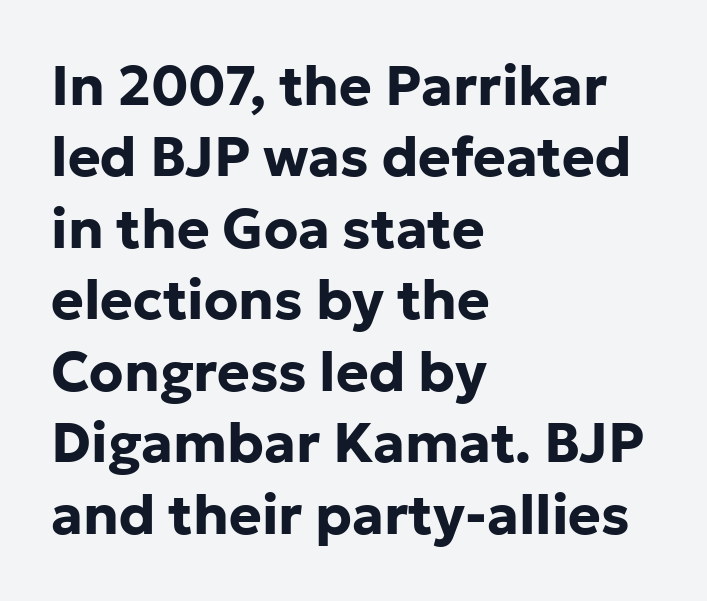
The image shows 55 px bold sans-serif type, upright; set left-aligned, normal line spacing (1.3x), normal letter spacing, not underlined; low stroke contrast and a medium x-height.
